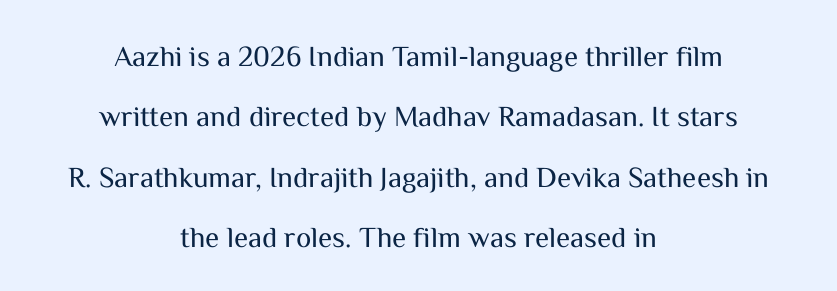
The image shows 29 px regular-weight sans-serif type, upright; set centered, loose line spacing (2.08x), normal letter spacing, not underlined; medium stroke contrast and a medium x-height.
